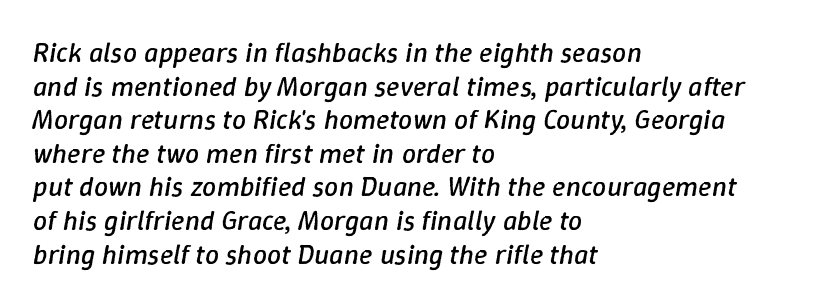
The gaps between neighbouring characters are ordinary and unremarkable. Character widths vary here, with narrow letters taking less room than wide ones. Vertical stems look standard width or narrower in stroke. Does the copy run flush right? No — it runs flush left. Slant detected: the letters are inclined. Has an underline been added? It has not.
